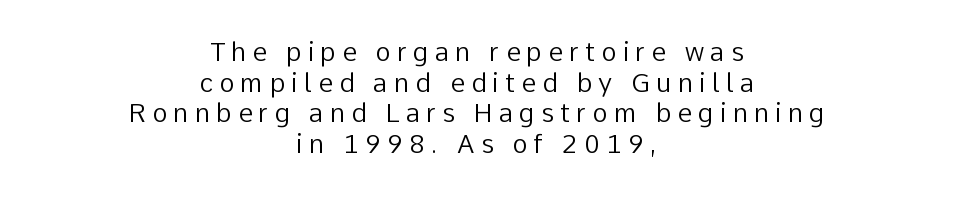
{"italic": "no", "bold": "no", "underline": "no", "align": "center", "line_spacing_ratio": 1.18, "letter_spacing": "wide", "letter_spacing_em": 0.24, "glyph_px": 26}
